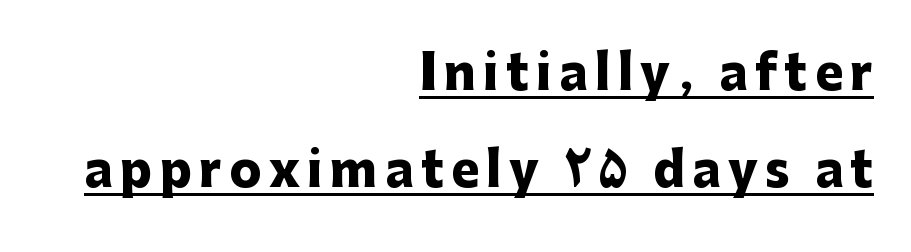
Q: Is the text bold? A: Yes.
Q: Is the text italic (slanted)? A: No, it is upright.
Q: Is the typeface a serif or a sans-serif typeface? A: Sans-serif.
Q: Is the text underlined? A: Yes.
Q: How is the paragraph aligned? A: Right-aligned.
Q: Is the spacing between lines tight, normal or loose? A: Loose.
Q: Width (condensed, normal, or wide)? A: Normal.
Q: Stroke contrast? A: Low.
Q: x-height? A: Medium.
Q: Monospaced? A: No.
